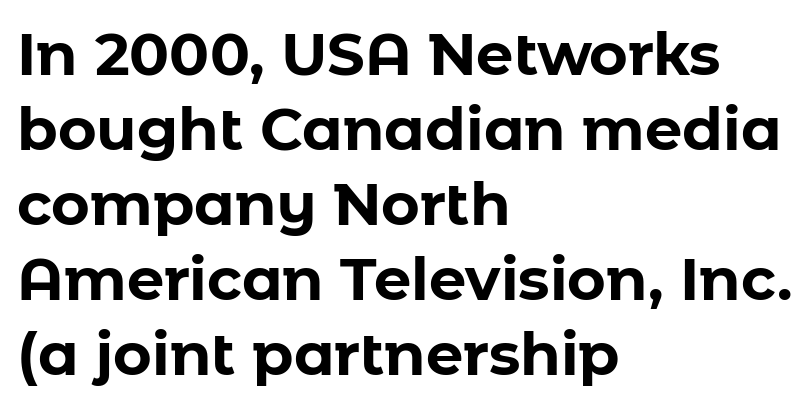
Q: Is the text bold? A: Yes.
Q: Is the text italic (slanted)? A: No, it is upright.
Q: Is the typeface a serif or a sans-serif typeface? A: Sans-serif.
Q: Is the text underlined? A: No.
Q: How is the paragraph aligned? A: Left-aligned.
Q: Is the spacing between letters normal or unusually wide? A: Normal.
Q: Is the spacing between lines tight, normal or loose? A: Normal.
Q: Width (condensed, normal, or wide)? A: Normal.
Q: Stroke contrast? A: Low.
Q: x-height? A: Medium.
Q: Monospaced? A: No.
